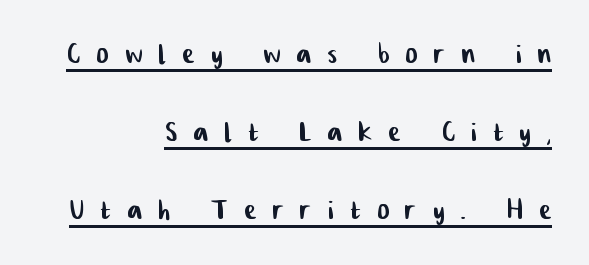
The image shows 36 px condensed sans-serif type; set right-aligned, loose line spacing (2.17x), unusually wide letter spacing (+0.47 em), underlined; low stroke contrast and a medium x-height.
